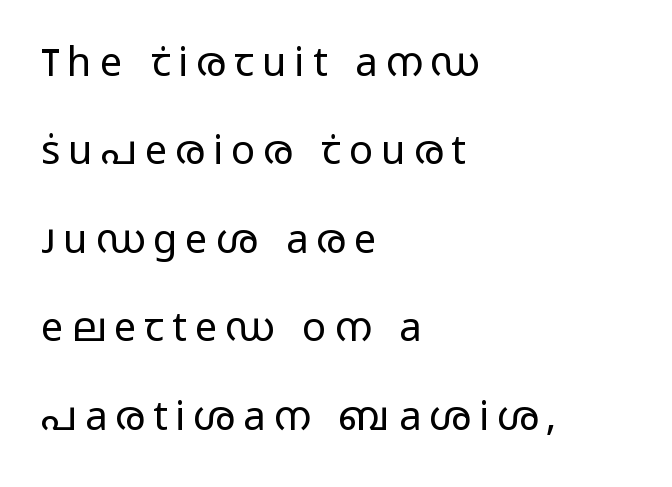
Q: Is the text bold? A: No.
Q: Is the text italic (slanted)? A: No, it is upright.
Q: Is the typeface a serif or a sans-serif typeface? A: Sans-serif.
Q: Is the text underlined? A: No.
Q: How is the paragraph aligned? A: Left-aligned.
Q: Is the spacing between letters normal or unusually wide? A: Unusually wide.
Q: Is the spacing between lines tight, normal or loose? A: Loose.
Q: Width (condensed, normal, or wide)? A: Wide.
Q: Stroke contrast? A: Low.
Q: x-height? A: Medium.
Q: Monospaced? A: No.
